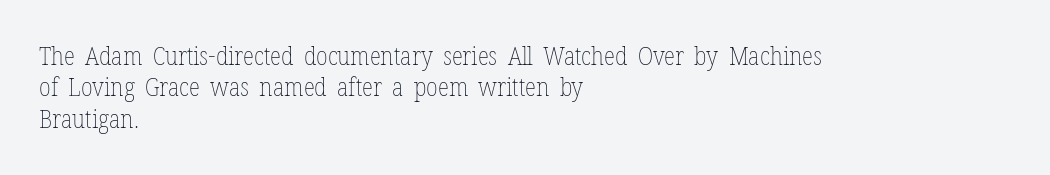
Q: Is the text bold? A: No.
Q: Is the text italic (slanted)? A: No, it is upright.
Q: Is the text underlined? A: No.
Q: How is the paragraph aligned? A: Left-aligned.
Q: Is the spacing between letters normal or unusually wide? A: Normal.
